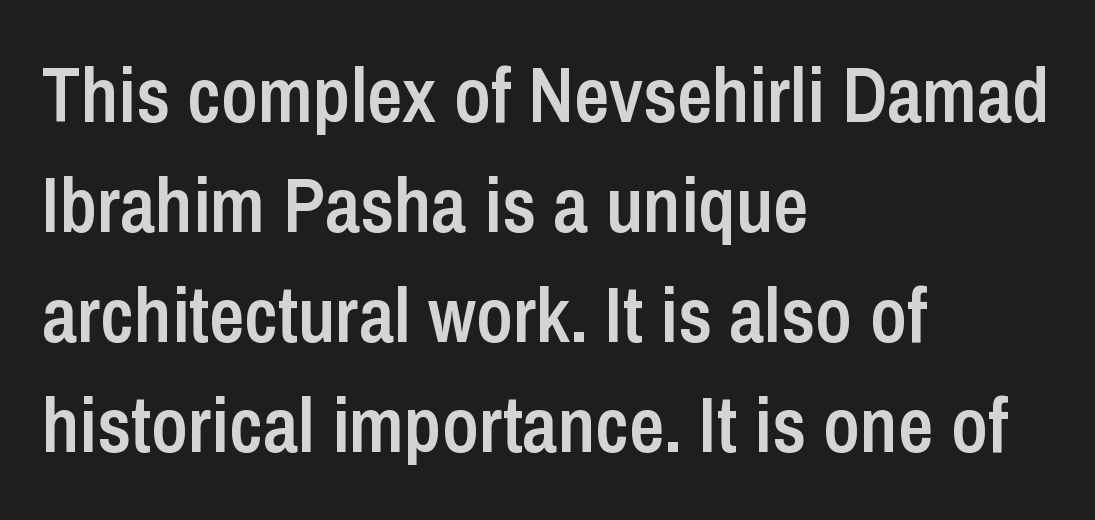
Looks like regular typesetting: each glyph gets only the width it needs. Serif or sans? Sans — the stroke terminals are bare. This is moderately heavy type, rendered in semibold. The specimen omits any rule beneath the text block's lines. The designer left line spacing at the default.
